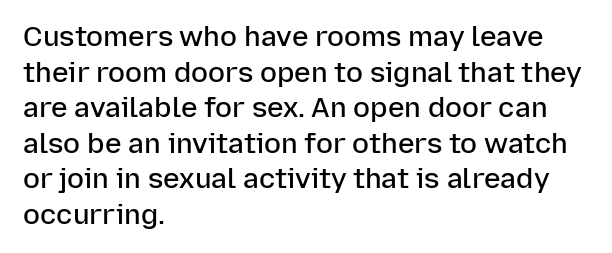
Q: Is the text bold? A: Semi-bold.
Q: Is the text italic (slanted)? A: No, it is upright.
Q: Is the typeface a serif or a sans-serif typeface? A: Sans-serif.
Q: Is the text underlined? A: No.
Q: How is the paragraph aligned? A: Left-aligned.
Q: Is the spacing between letters normal or unusually wide? A: Normal.
Q: Is the spacing between lines tight, normal or loose? A: Normal.
Q: Width (condensed, normal, or wide)? A: Normal.
Q: Stroke contrast? A: Low.
Q: x-height? A: Medium.
Q: Monospaced? A: No.
